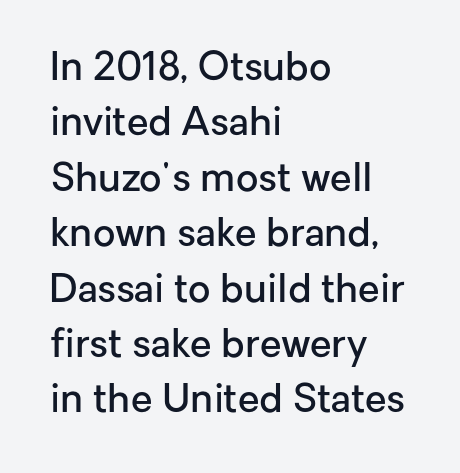
The image shows 39 px semibold sans-serif type, upright; set left-aligned, normal line spacing (1.42x), normal letter spacing, not underlined; low stroke contrast and a medium x-height.
